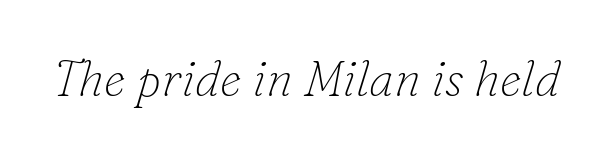
The image shows 49 px thin serif type, italic (leaning right); set normal letter spacing, not underlined; low stroke contrast and a small x-height.
